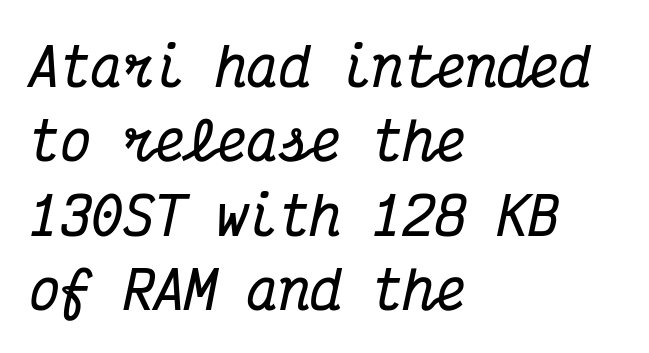
The image shows 52 px bold, condensed serif type, italic (leaning right), monospaced; set left-aligned, normal line spacing (1.43x), normal letter spacing, not underlined; medium stroke contrast and a medium x-height.
